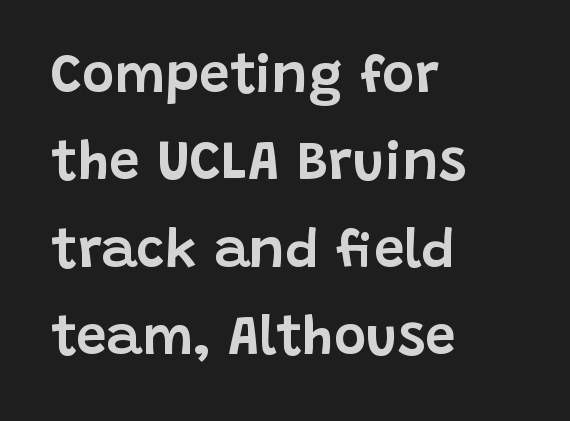
{"serif": "no", "italic": "no", "width": "normal", "stroke_contrast": "low", "x_height": "large", "monospaced": "no", "underline": "no", "align": "left", "line_spacing": "normal", "line_spacing_ratio": 1.59, "letter_spacing": "normal", "letter_spacing_em": 0.0, "glyph_px": 55}
